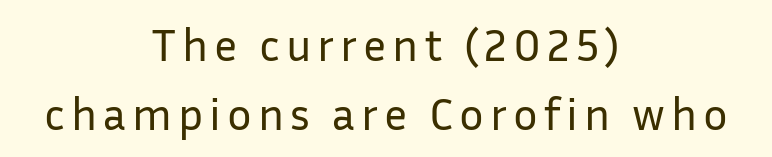
{"serif": "no", "italic": "no", "bold": "no", "weight": "regular", "width": "normal", "stroke_contrast": "low", "x_height": "medium", "monospaced": "no", "underline": "no", "align": "center", "line_spacing": "normal", "line_spacing_ratio": 1.5, "glyph_px": 46}
